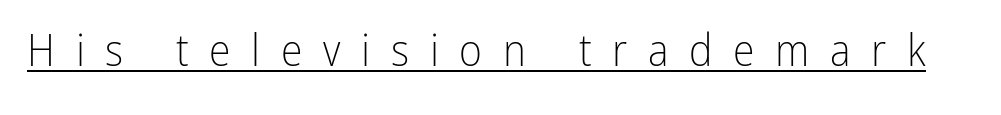
Q: Is the text bold? A: No.
Q: Is the text italic (slanted)? A: No, it is upright.
Q: Is the typeface a serif or a sans-serif typeface? A: Sans-serif.
Q: Is the text underlined? A: Yes.
Q: Is the spacing between letters normal or unusually wide? A: Unusually wide.
Q: Width (condensed, normal, or wide)? A: Condensed.
Q: Stroke contrast? A: Low.
Q: x-height? A: Medium.
Q: Monospaced? A: No.
